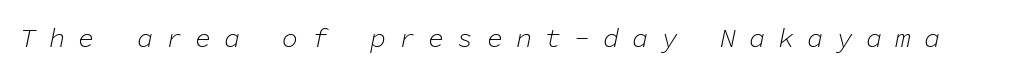
Q: Is the text bold? A: No.
Q: Is the text italic (slanted)? A: Yes, it leans right by about 11 degrees.
Q: Is the text underlined? A: No.
Q: Is the spacing between letters normal or unusually wide? A: Unusually wide.
